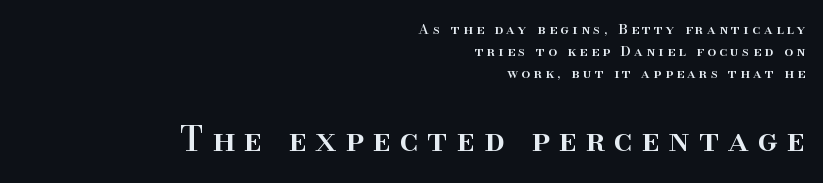
The image shows 34 px serif type, upright; set right-aligned, normal line spacing (1.58x), unusually wide letter spacing (+0.25 em), not underlined; the second (bottom) block is 2.43x larger; high stroke contrast and a small x-height.
